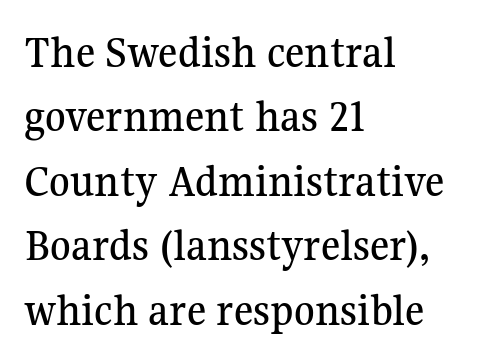
The image shows 47 px serif type, upright; set left-aligned, normal line spacing (1.37x), normal letter spacing, not underlined; medium stroke contrast and a medium x-height.
